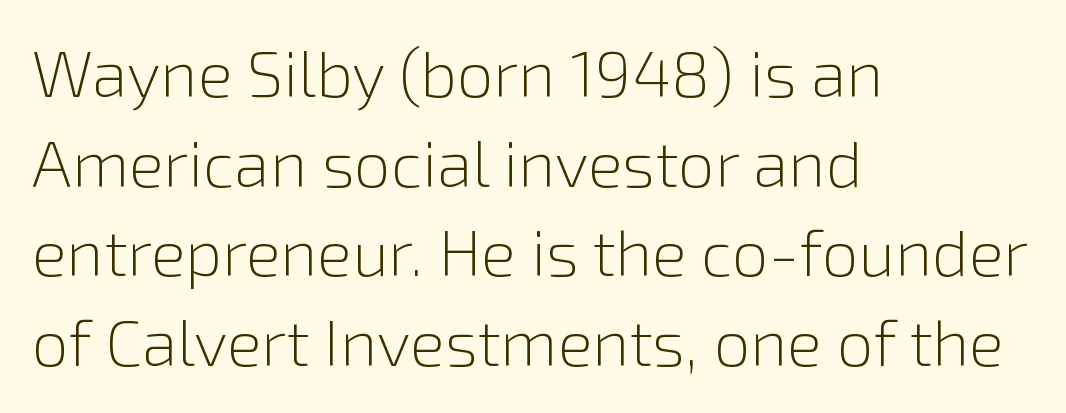
The image shows 65 px light sans-serif type, upright; set left-aligned, normal line spacing (1.38x), normal letter spacing, not underlined; low stroke contrast and a medium x-height.
